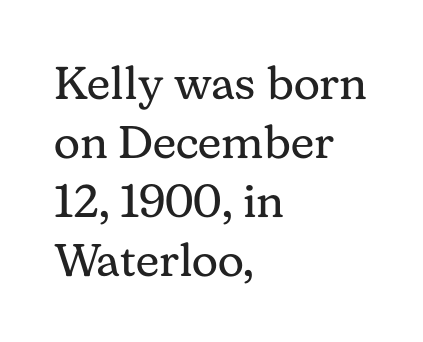
{"serif": "yes", "italic": "no", "bold": "no", "weight": "regular", "width": "normal", "stroke_contrast": "medium", "x_height": "medium", "monospaced": "no", "underline": "no", "align": "left", "line_spacing": "normal", "line_spacing_ratio": 1.28, "letter_spacing": "normal", "letter_spacing_em": 0.0, "glyph_px": 46}
